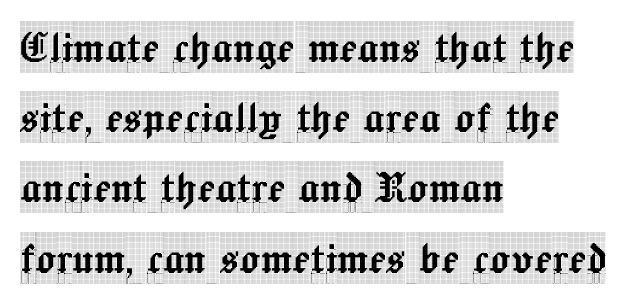
{"serif": "yes", "italic": "no", "width": "condensed", "x_height": "large", "monospaced": "no", "underline": "no", "align": "left", "line_spacing": "normal", "line_spacing_ratio": 1.35, "letter_spacing": "normal", "letter_spacing_em": 0.0, "glyph_px": 52}
